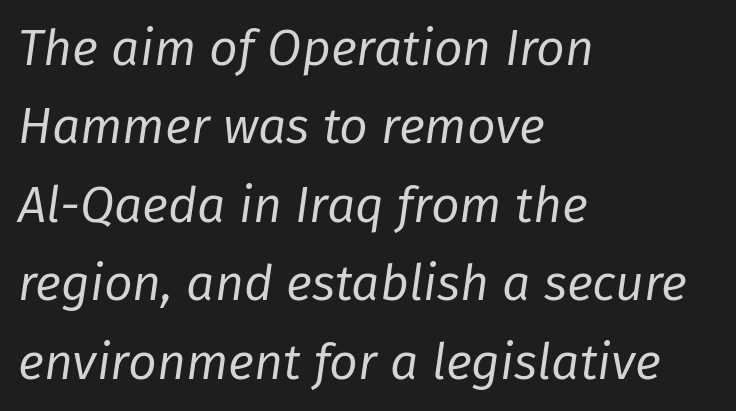
Q: Is the text bold? A: No.
Q: Is the text italic (slanted)? A: Yes, it leans right by about 8 degrees.
Q: Is the text underlined? A: No.
Q: How is the paragraph aligned? A: Left-aligned.
Q: Is the spacing between letters normal or unusually wide? A: Normal.
Q: Is the spacing between lines tight, normal or loose? A: Normal.
Q: Width (condensed, normal, or wide)? A: Normal.
Q: Stroke contrast? A: Low.
Q: x-height? A: Medium.
Q: Monospaced? A: No.
